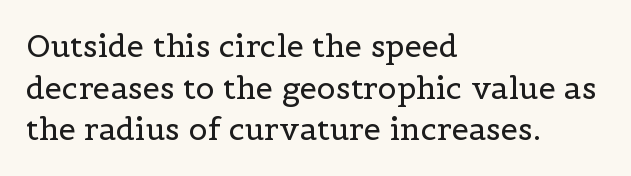
The glyphs in this specimen are seriffed. Quick note: underline off. You could not count columns in this text — the font is proportionally spaced. No heavy texture on the line: the type isn't bold. Characters follow at the spacing the type designer built in.
